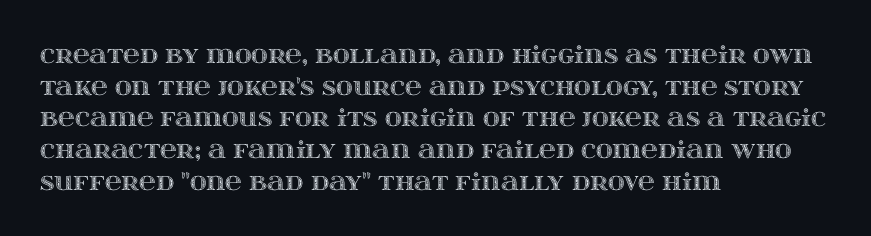
The image shows 23 px text type, upright; set left-aligned, normal line spacing (1.38x), normal letter spacing, not underlined.
